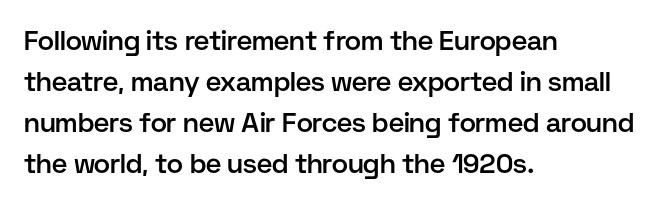
The image shows 27 px text type, upright; set left-aligned, normal line spacing (1.52x), normal letter spacing, not underlined.
